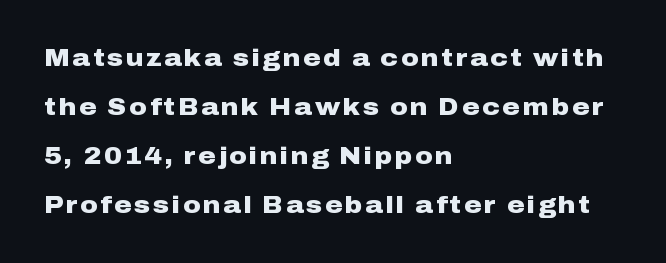
{"italic": "no", "bold": "yes", "underline": "no", "align": "left", "line_spacing": "loose", "line_spacing_ratio": 2.04, "glyph_px": 24}
